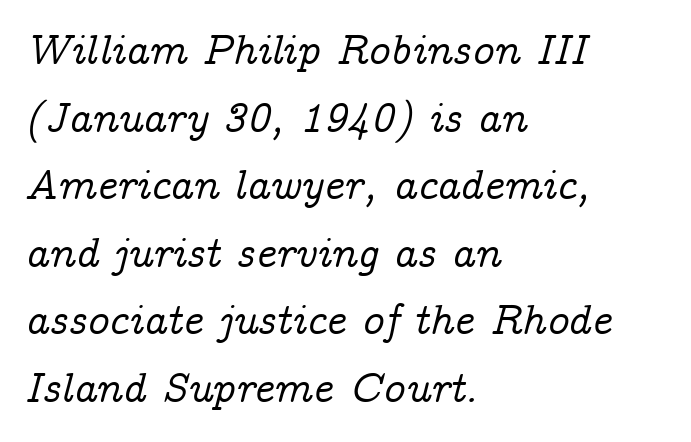
Q: Is the text italic (slanted)? A: Yes, it leans right by about 14 degrees.
Q: Is the typeface a serif or a sans-serif typeface? A: Serif.
Q: Is the text underlined? A: No.
Q: How is the paragraph aligned? A: Left-aligned.
Q: Is the spacing between letters normal or unusually wide? A: Normal.
Q: Is the spacing between lines tight, normal or loose? A: Normal.
Q: Width (condensed, normal, or wide)? A: Normal.
Q: Stroke contrast? A: Low.
Q: x-height? A: Medium.
Q: Monospaced? A: No.
